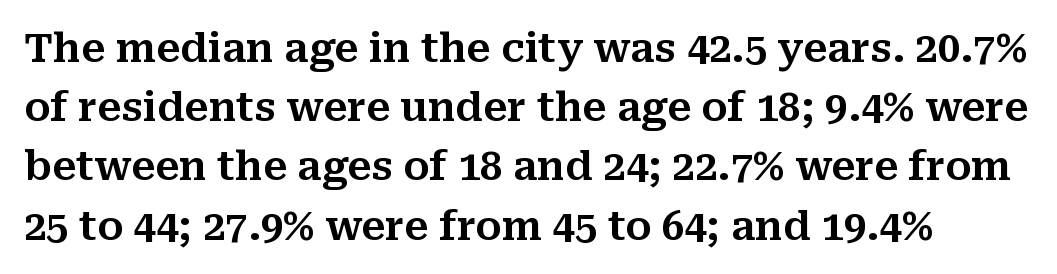
{"serif": "yes", "italic": "no", "width": "normal", "stroke_contrast": "medium", "x_height": "medium", "monospaced": "no", "underline": "no", "line_spacing": "normal", "line_spacing_ratio": 1.48, "letter_spacing": "normal", "letter_spacing_em": 0.0, "glyph_px": 40}
